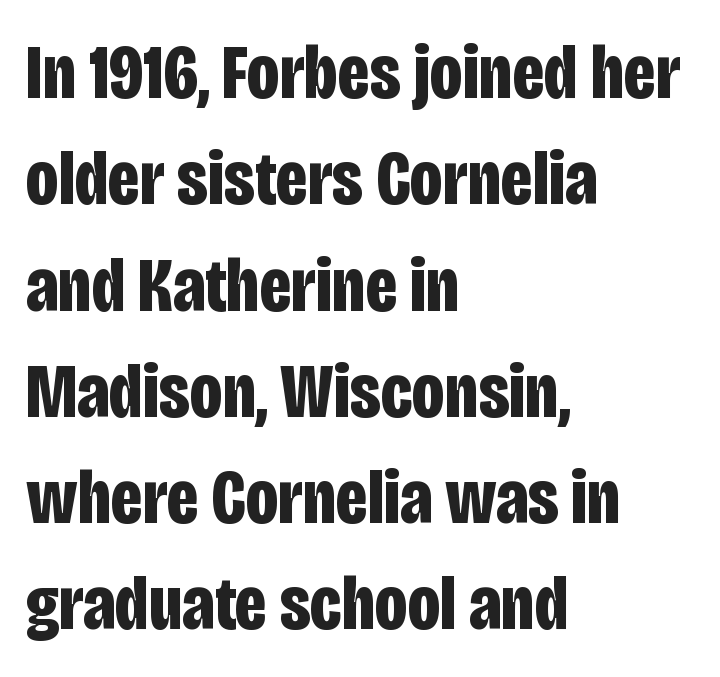
The line texture is even and compact thanks to regular tracking. This sample has the flowing, uneven cadence of proportional lettering. In terms of leading, this rendering sits right in the middle. Bold? Absolutely — the strokes are thick and heavy. Observe the absence of serifs on each vertical stroke in this sample. This rendering uses left alignment, leaving the right contour irregular.
